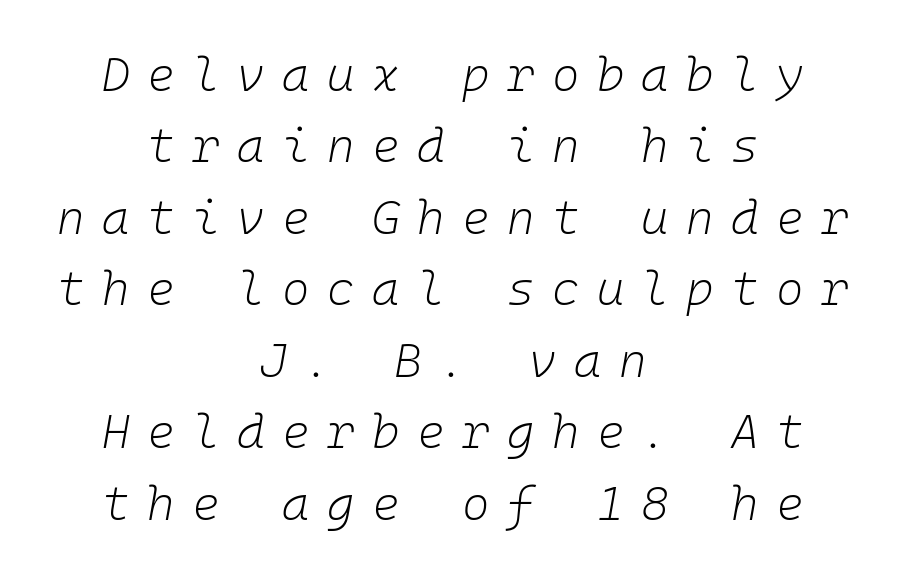
{"italic": "yes", "lean": "right", "slant_degrees": 10, "bold": "no", "weight": "light", "width": "normal", "stroke_contrast": "low", "x_height": "medium", "monospaced": "yes", "underline": "no", "align": "center", "line_spacing": "normal", "line_spacing_ratio": 1.52, "letter_spacing": "wide", "letter_spacing_em": 0.37, "glyph_px": 47}
